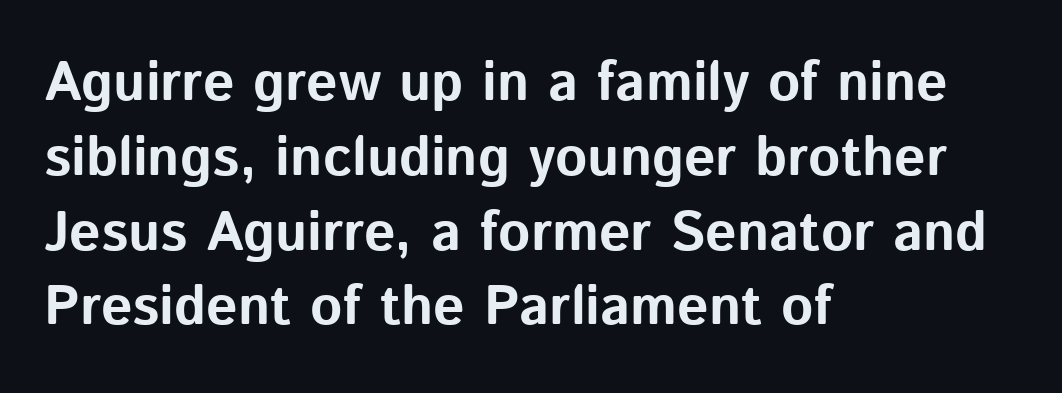
{"serif": "no", "italic": "no", "bold": "yes", "weight": "bold", "width": "normal", "stroke_contrast": "low", "x_height": "medium", "monospaced": "no", "underline": "no", "align": "left", "line_spacing": "normal", "line_spacing_ratio": 1.36, "letter_spacing": "normal", "letter_spacing_em": 0.0, "glyph_px": 55}
